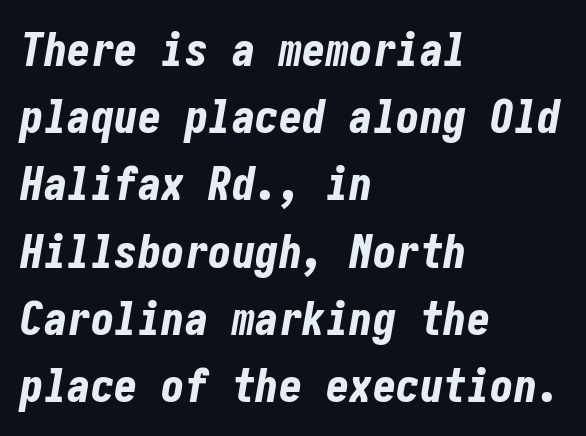
The image shows 47 px bold, condensed type, italic (leaning right); set left-aligned, normal line spacing (1.43x), normal letter spacing, not underlined; low stroke contrast and a medium x-height.
